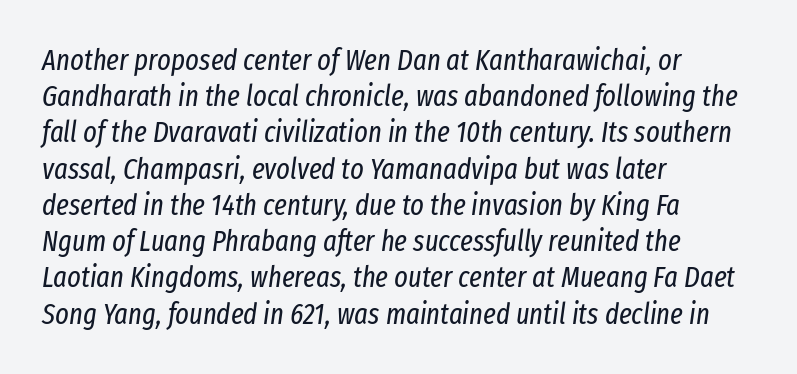
Q: Is the text bold? A: No.
Q: Is the text italic (slanted)? A: Yes, it leans right by about 8 degrees.
Q: Is the text underlined? A: No.
Q: How is the paragraph aligned? A: Left-aligned.
Q: Is the spacing between letters normal or unusually wide? A: Normal.
Q: Is the spacing between lines tight, normal or loose? A: Normal.
Q: Width (condensed, normal, or wide)? A: Condensed.
Q: Stroke contrast? A: Low.
Q: x-height? A: Medium.
Q: Monospaced? A: No.
